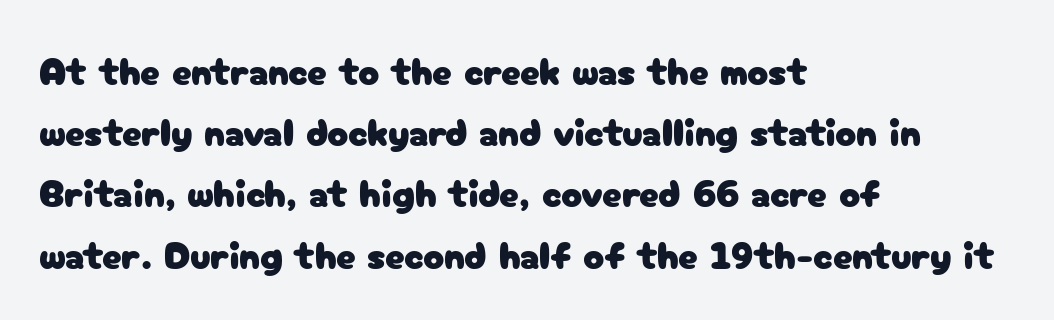
Q: Is the text italic (slanted)? A: No, it is upright.
Q: Is the typeface a serif or a sans-serif typeface? A: Sans-serif.
Q: Is the text underlined? A: No.
Q: How is the paragraph aligned? A: Left-aligned.
Q: Is the spacing between letters normal or unusually wide? A: Normal.
Q: Is the spacing between lines tight, normal or loose? A: Normal.
Q: Width (condensed, normal, or wide)? A: Normal.
Q: Stroke contrast? A: Low.
Q: x-height? A: Medium.
Q: Monospaced? A: No.
